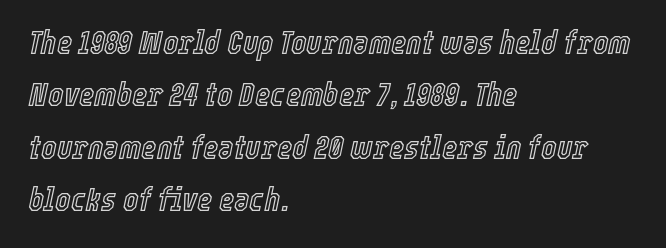
Q: Is the text italic (slanted)? A: Yes, it leans right by about 12 degrees.
Q: Is the text underlined? A: No.
Q: How is the paragraph aligned? A: Left-aligned.
Q: Is the spacing between letters normal or unusually wide? A: Normal.
Q: Is the spacing between lines tight, normal or loose? A: Normal.
Q: Width (condensed, normal, or wide)? A: Condensed.
Q: x-height? A: Medium.
Q: Monospaced? A: No.
